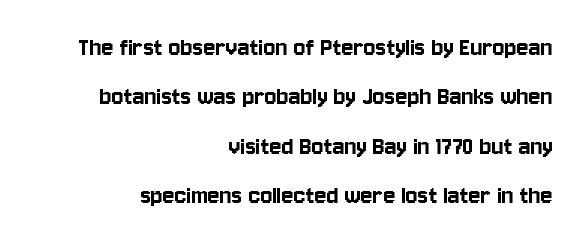
{"serif": "no", "italic": "no", "width": "condensed", "stroke_contrast": "low", "x_height": "large", "monospaced": "no", "underline": "no", "align": "right", "line_spacing_ratio": 1.76, "letter_spacing": "normal", "letter_spacing_em": 0.0, "glyph_px": 28}
